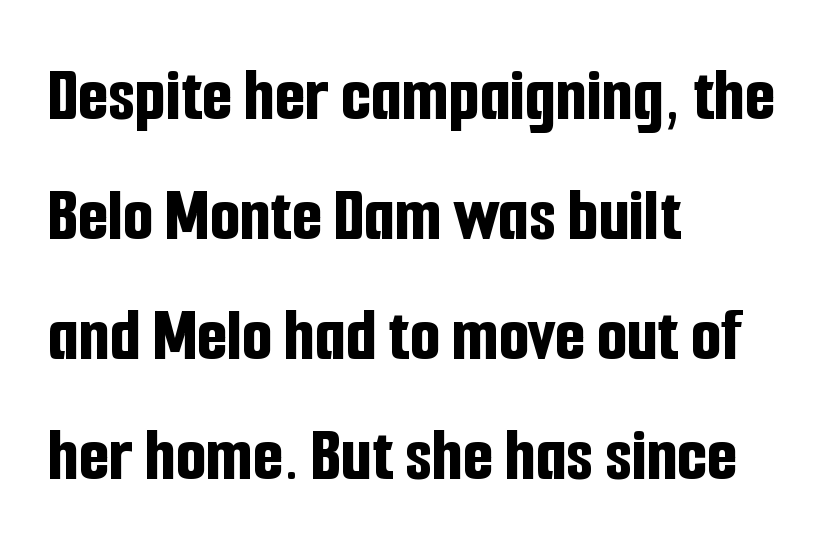
Unmarked baselines from the first word to the last. A classic flush-left, rag-right setting is used for this passage. Baseline-to-baseline distance is the conventional proportion of letter height. Note: no serifs on the glyphs. Caption: standard tracking, unaltered.
